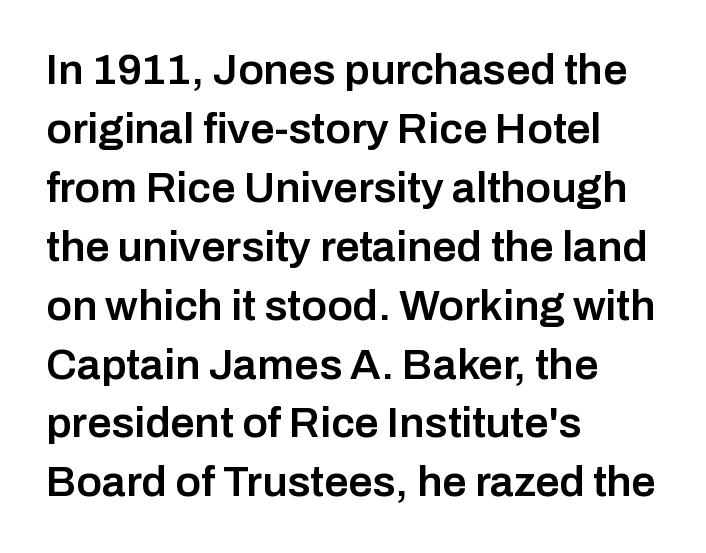
The typeface chosen for these lines omits serifs. The area under the type is left untouched. The vertical gap from one line to the next is medium. This is moderately heavy type, rendered in semibold. The text block is weighted toward the left margin, trailing off unevenly rightward. The passage shown has conventional tracking throughout.
